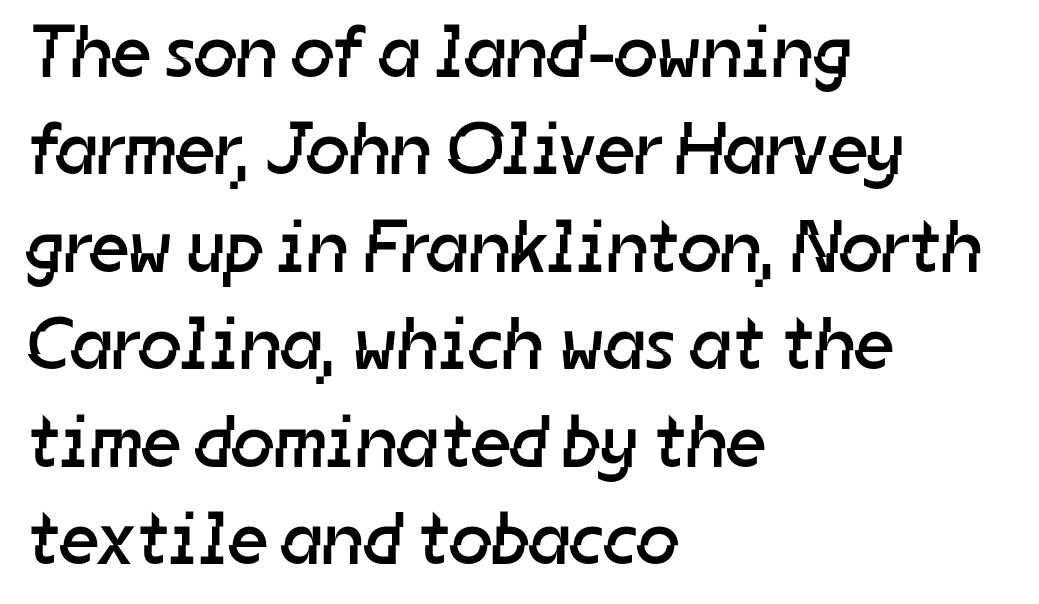
Q: Is the text bold? A: No.
Q: Is the typeface a serif or a sans-serif typeface? A: Sans-serif.
Q: Is the text underlined? A: No.
Q: How is the paragraph aligned? A: Left-aligned.
Q: Is the spacing between letters normal or unusually wide? A: Normal.
Q: Is the spacing between lines tight, normal or loose? A: Normal.
Q: Width (condensed, normal, or wide)? A: Normal.
Q: Stroke contrast? A: Low.
Q: x-height? A: Medium.
Q: Monospaced? A: No.
